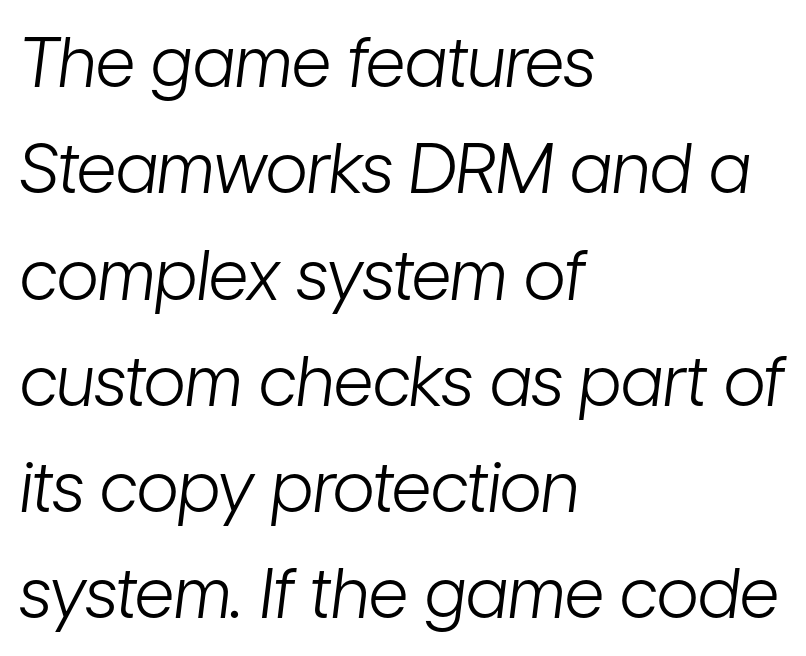
{"italic": "yes", "lean": "right", "slant_degrees": 7, "bold": "no", "weight": "light", "width": "condensed", "stroke_contrast": "low", "x_height": "medium", "monospaced": "no", "underline": "no", "align": "left", "line_spacing": "normal", "line_spacing_ratio": 1.54, "letter_spacing": "normal", "letter_spacing_em": 0.0, "glyph_px": 69}
